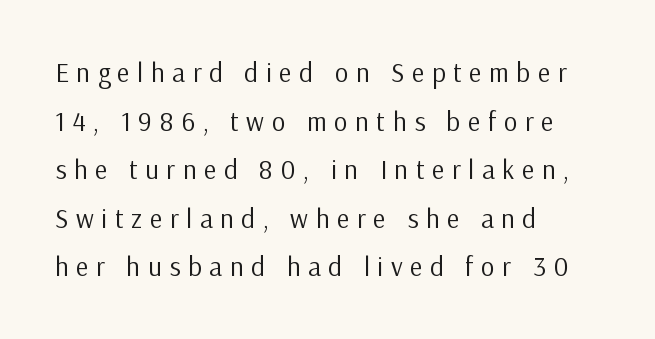
{"italic": "no", "bold": "no", "underline": "no", "align": "left", "line_spacing_ratio": 1.8, "letter_spacing": "wide", "letter_spacing_em": 0.28, "glyph_px": 27}
